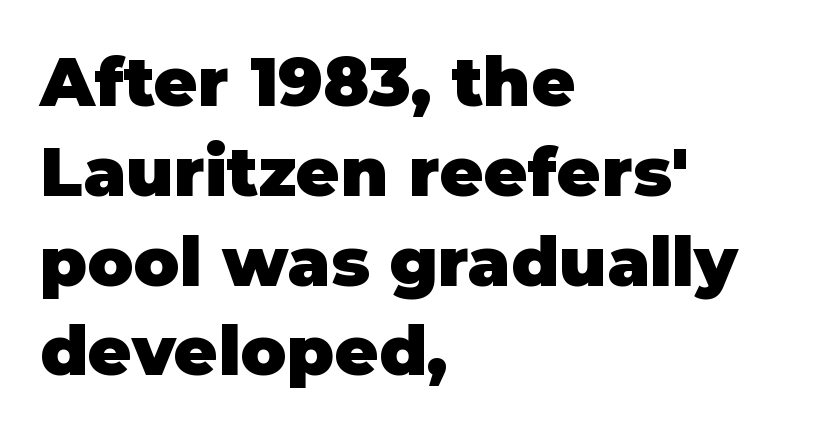
{"serif": "no", "italic": "no", "bold": "yes", "weight": "heavy", "width": "normal", "stroke_contrast": "low", "x_height": "large", "monospaced": "no", "underline": "no", "align": "left", "line_spacing": "normal", "line_spacing_ratio": 1.32, "letter_spacing": "normal", "letter_spacing_em": 0.0, "glyph_px": 68}
